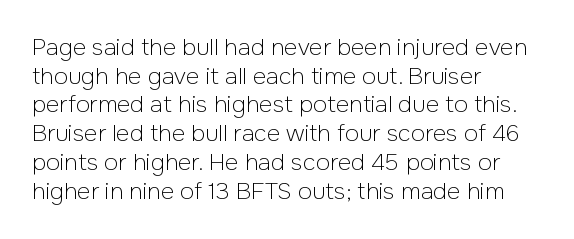
The lines sit at an ordinary, default distance from one another. The text block is weighted toward the left margin, trailing off unevenly rightward. Tracking value appears to be zero — textbook default spacing. Has an underline been added? It has not. Stroke mass is kept to a normal reading level or below.
